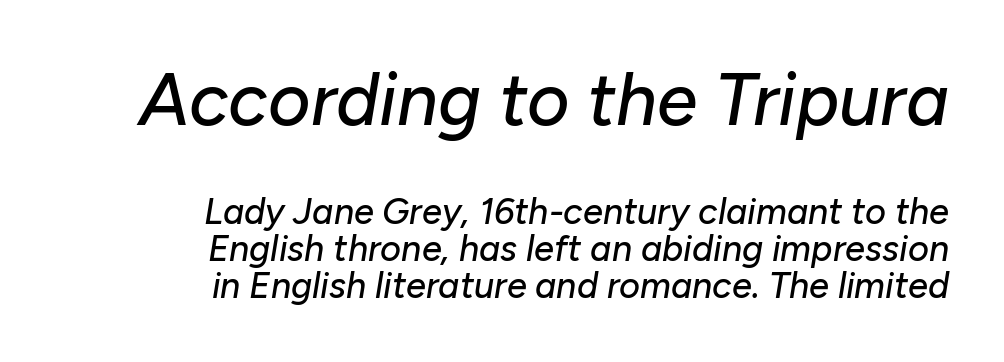
The upper block of text is set noticeably larger than the block beneath it. The face used here is proportionally spaced, like ordinary book or web type. Leading is clearly below the norm, producing a dense column. Observe the lean: these are italic letterforms. Students, note that the glyphs here touch the page at normal intervals. The area under the type is left untouched.
